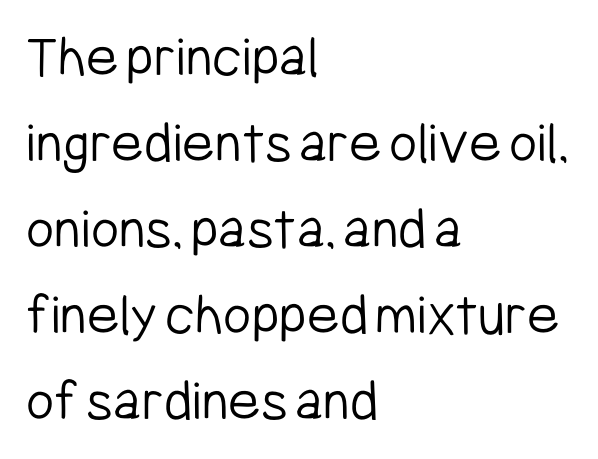
The image shows 61 px light, condensed sans-serif type, upright; set left-aligned, normal line spacing (1.41x), normal letter spacing, not underlined; low stroke contrast and a medium x-height.
